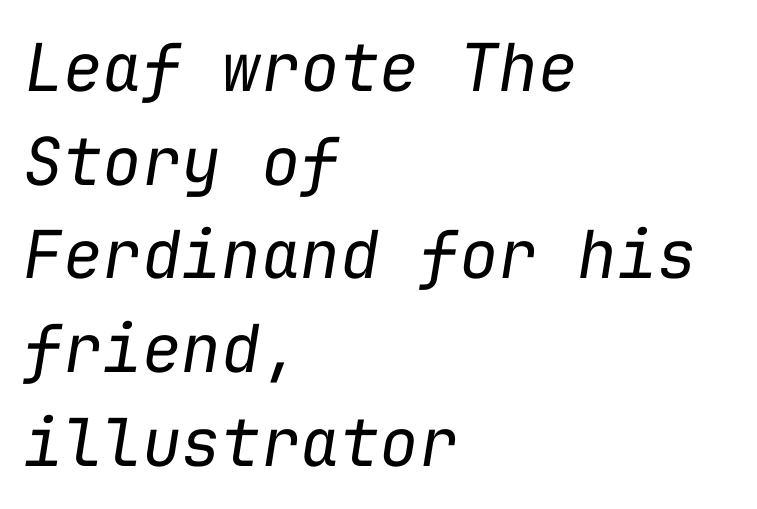
{"italic": "yes", "lean": "right", "slant_degrees": 9, "bold": "no", "weight": "regular", "width": "normal", "stroke_contrast": "low", "x_height": "medium", "monospaced": "yes", "underline": "no", "align": "left", "line_spacing": "normal", "line_spacing_ratio": 1.42, "letter_spacing": "normal", "letter_spacing_em": 0.0, "glyph_px": 66}
